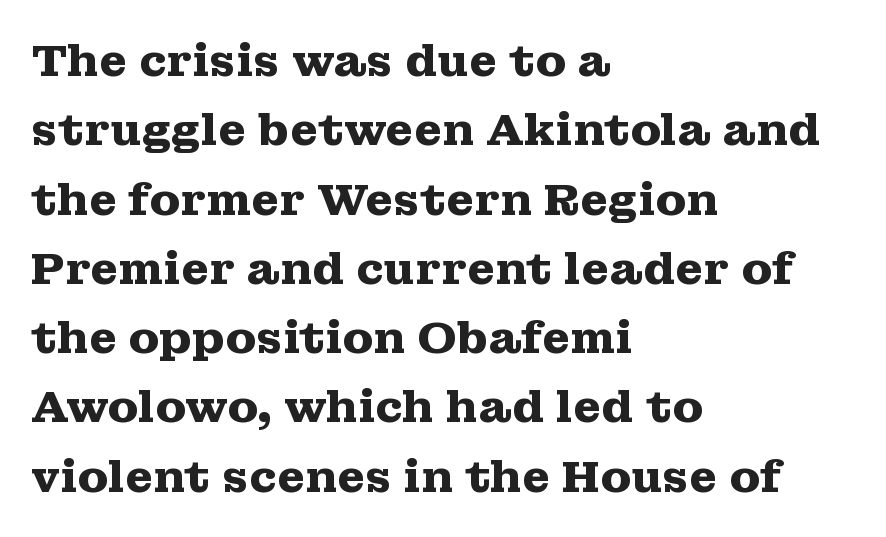
Beneath every word, the page is bare. Do the characters align in a grid? No, the font is proportional. Serif or sans? Serif — the stroke terminals have little feet. Quick note: not italic, upright.
